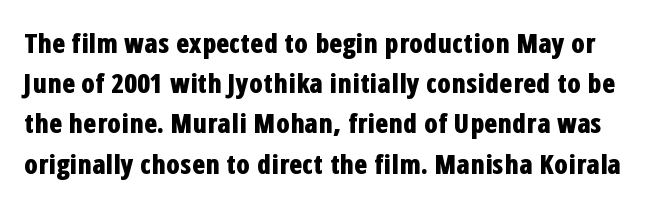
{"italic": "no", "bold": "yes", "underline": "no", "line_spacing": "normal", "line_spacing_ratio": 1.49, "letter_spacing": "normal", "letter_spacing_em": 0.0, "glyph_px": 27}
